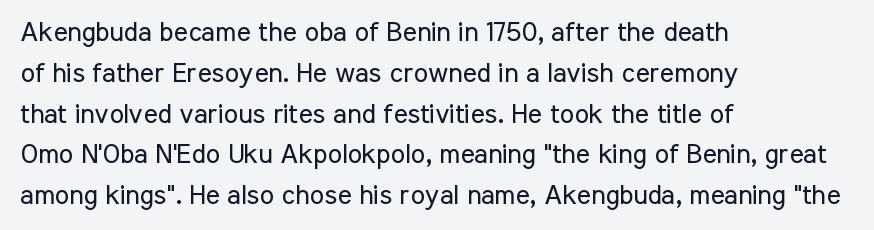
The passage shown stacks its lines at a standard gap. Plain, unruled lines of type. Summary of weight: not heavy and not bold. The rendering keeps characters at their native spacing. Notice how the stems are strictly vertical — no italics here.
